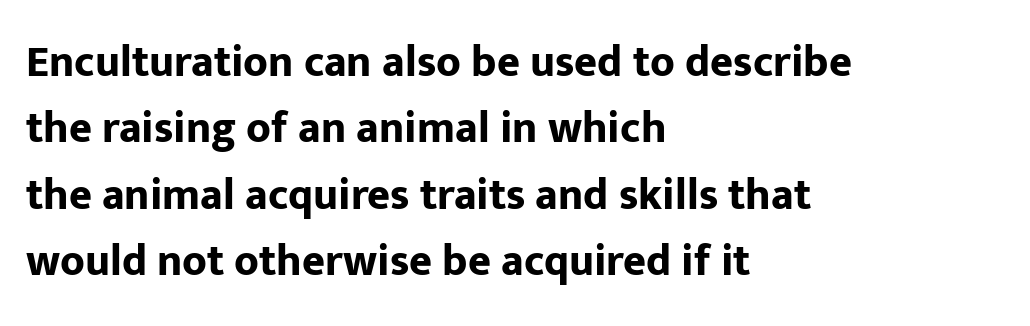
The image shows 44 px bold sans-serif type, upright; set left-aligned, normal line spacing (1.51x), normal letter spacing, not underlined; low stroke contrast and a medium x-height.
